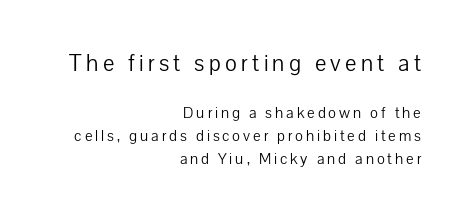
{"italic": "no", "bold": "no", "underline": "no", "align": "right", "line_spacing": "normal", "line_spacing_ratio": 1.45, "larger_block": "first", "size_ratio": 1.5, "glyph_px": 24}
